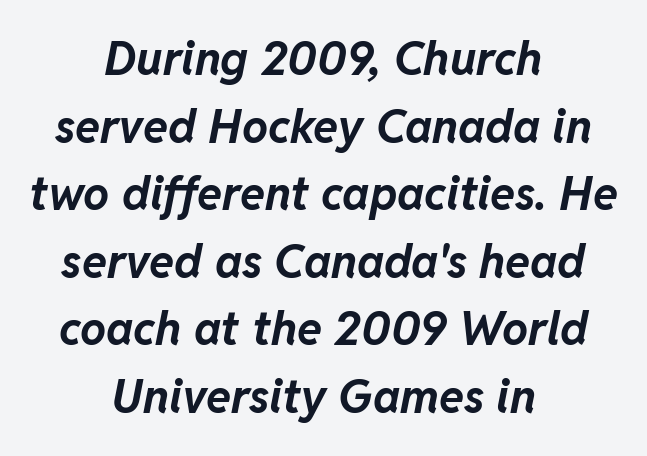
{"italic": "yes", "lean": "right", "slant_degrees": 11, "bold": "yes", "weight": "bold", "width": "normal", "stroke_contrast": "low", "x_height": "medium", "monospaced": "no", "underline": "no", "align": "center", "line_spacing": "normal", "line_spacing_ratio": 1.47, "letter_spacing": "normal", "letter_spacing_em": 0.0, "glyph_px": 46}
